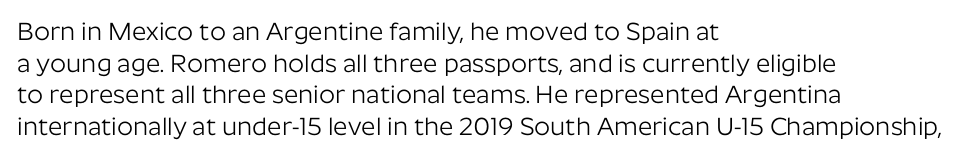
The characters are drawn with everyday or finer stroke widths. The string is rendered with underlining switched off. Leading matches the norm, producing a regular column. This sample uses plain, unmodified letter spacing.
